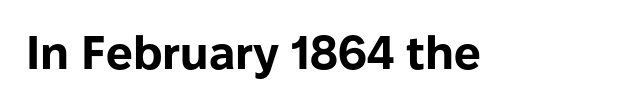
{"serif": "no", "italic": "no", "bold": "yes", "weight": "bold", "width": "normal", "stroke_contrast": "low", "x_height": "medium", "monospaced": "no", "underline": "no", "letter_spacing": "normal", "letter_spacing_em": 0.0, "glyph_px": 47}
